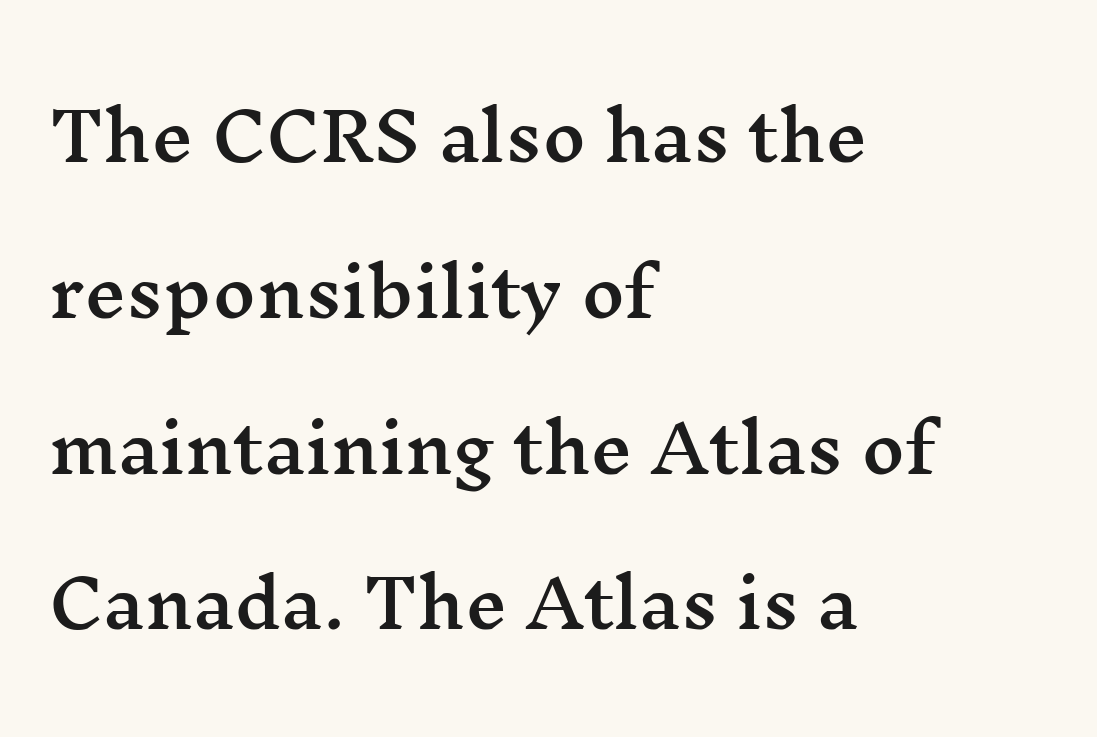
{"serif": "yes", "italic": "no", "width": "wide", "stroke_contrast": "medium", "x_height": "medium", "monospaced": "no", "underline": "no", "align": "left", "line_spacing": "loose", "line_spacing_ratio": 2.36, "letter_spacing": "normal", "letter_spacing_em": 0.0, "glyph_px": 66}
